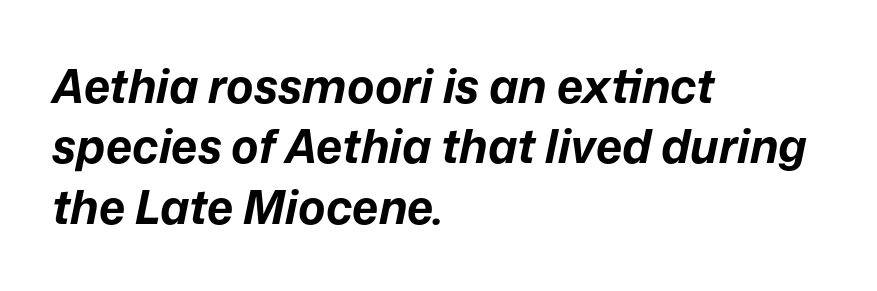
Q: Is the text bold? A: Yes.
Q: Is the text italic (slanted)? A: Yes, it leans right by about 12 degrees.
Q: Is the text underlined? A: No.
Q: How is the paragraph aligned? A: Left-aligned.
Q: Is the spacing between letters normal or unusually wide? A: Normal.
Q: Is the spacing between lines tight, normal or loose? A: Normal.
Q: Width (condensed, normal, or wide)? A: Normal.
Q: Stroke contrast? A: Low.
Q: x-height? A: Medium.
Q: Monospaced? A: No.
